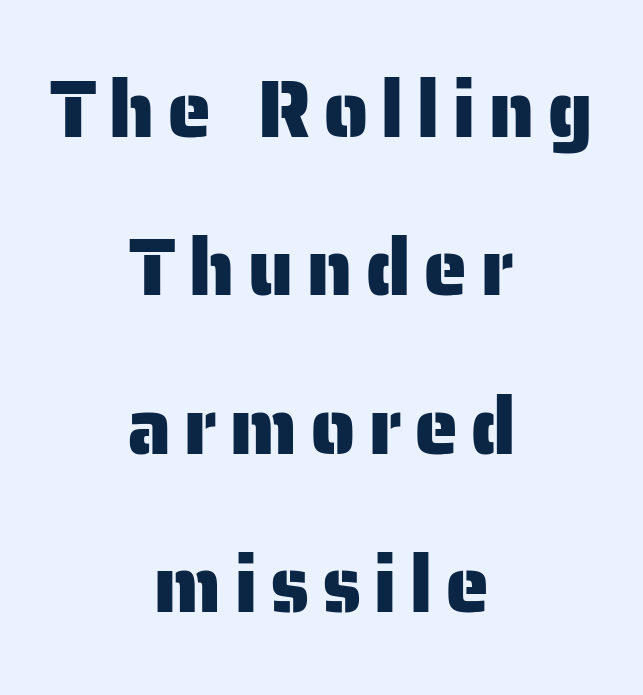
Q: Is the text italic (slanted)? A: No, it is upright.
Q: Is the typeface a serif or a sans-serif typeface? A: Sans-serif.
Q: Is the text underlined? A: No.
Q: How is the paragraph aligned? A: Centered.
Q: Is the spacing between lines tight, normal or loose? A: Loose.
Q: Width (condensed, normal, or wide)? A: Normal.
Q: Stroke contrast? A: Low.
Q: x-height? A: Medium.
Q: Monospaced? A: No.
